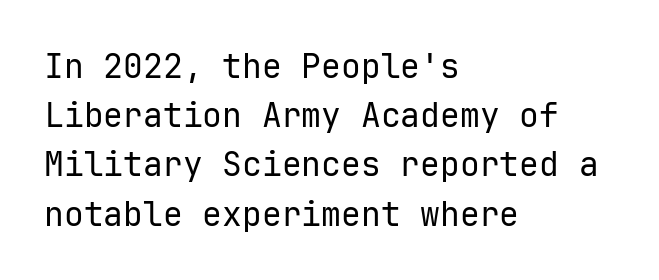
Line beginnings align vertically; line endings do not. Think of a typewriter: that constant character pitch is what you see here. A typesetter would mark this as roman, not italic. Unlike a traditional serif, this face leaves its strokes unadorned.
